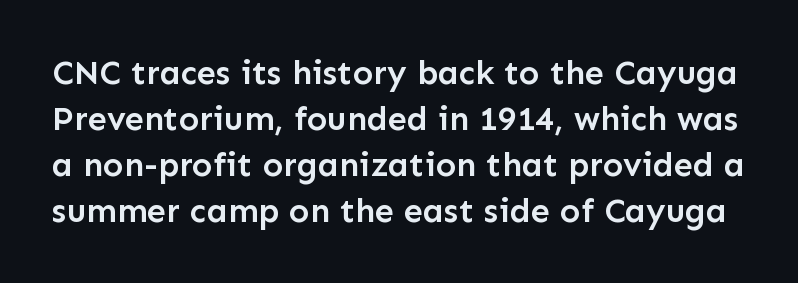
{"serif": "no", "italic": "no", "bold": "semi", "weight": "semibold", "width": "normal", "stroke_contrast": "low", "x_height": "medium", "monospaced": "no", "underline": "no", "line_spacing": "normal", "line_spacing_ratio": 1.35, "letter_spacing": "normal", "letter_spacing_em": 0.0, "glyph_px": 34}
